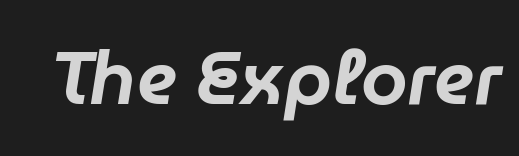
{"italic": "yes", "lean": "right", "slant_degrees": 9, "width": "normal", "stroke_contrast": "low", "x_height": "medium", "monospaced": "no", "underline": "no", "letter_spacing": "normal", "letter_spacing_em": 0.0, "glyph_px": 75}
